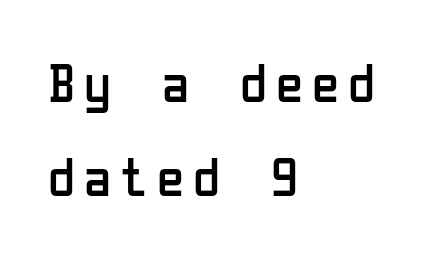
{"serif": "no", "italic": "no", "bold": "no", "weight": "regular", "width": "condensed", "stroke_contrast": "low", "x_height": "medium", "monospaced": "no", "underline": "no", "align": "left", "line_spacing_ratio": 1.71, "glyph_px": 55}
